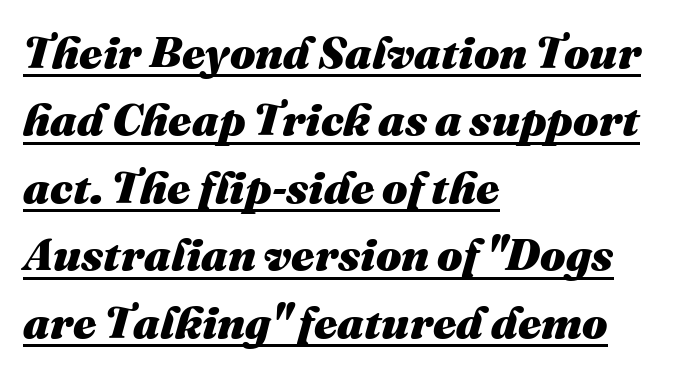
{"italic": "yes", "lean": "right", "slant_degrees": 16, "bold": "yes", "weight": "heavy", "width": "normal", "stroke_contrast": "medium", "x_height": "medium", "monospaced": "no", "underline": "yes", "align": "left", "line_spacing": "normal", "line_spacing_ratio": 1.5, "letter_spacing": "normal", "letter_spacing_em": 0.0, "glyph_px": 45}
